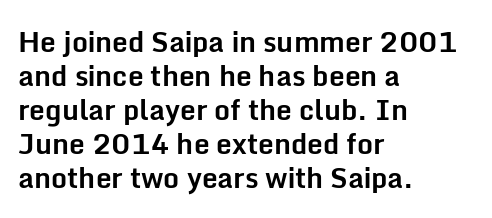
Proportional: the letters do not fall into vertical columns. The type sits square on the baseline with zero lean. Reading down the block, your eye returns to a fixed left position each line. Just letters on the line, the space beneath them empty. Nobody touched the tracking dial on this one.
